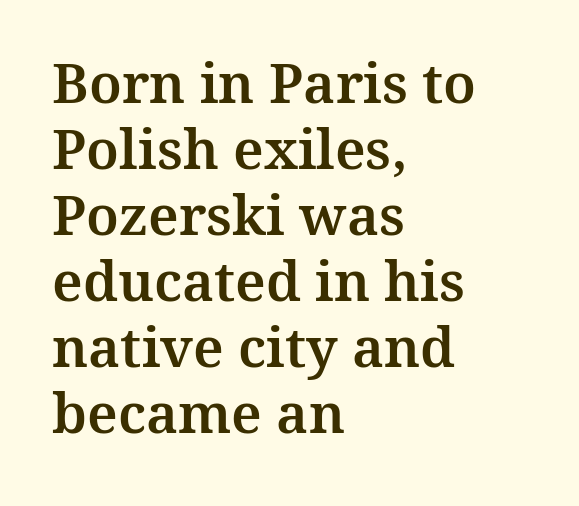
A classic flush-left, rag-right setting is used for this passage. Check where the strokes stop: tiny serifs finish them off. This sample uses an upright cut, with every glyph sitting square on the baseline. The glyphs are unaccompanied by any horizontal stroke below them.
